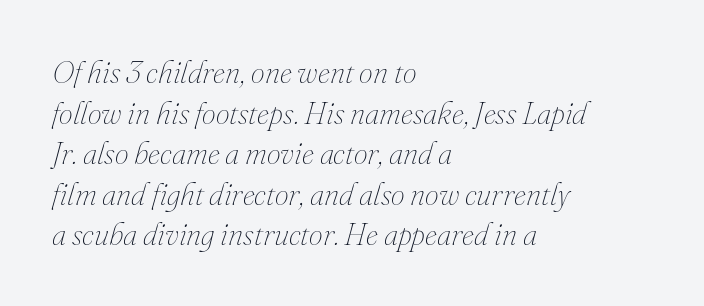
{"italic": "yes", "lean": "right", "slant_degrees": 16, "bold": "no", "weight": "thin", "width": "normal", "stroke_contrast": "medium", "x_height": "small", "monospaced": "no", "underline": "no", "align": "left", "line_spacing": "normal", "line_spacing_ratio": 1.31, "letter_spacing": "normal", "letter_spacing_em": 0.0, "glyph_px": 31}
